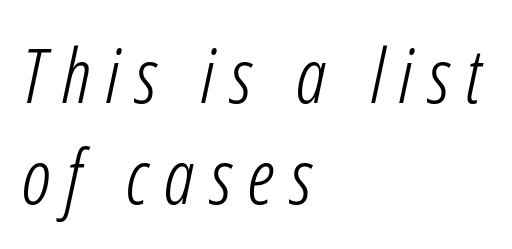
Q: Is the text bold? A: No.
Q: Is the text italic (slanted)? A: Yes, it leans right by about 12 degrees.
Q: Is the text underlined? A: No.
Q: How is the paragraph aligned? A: Left-aligned.
Q: Is the spacing between letters normal or unusually wide? A: Unusually wide.
Q: Is the spacing between lines tight, normal or loose? A: Normal.
Q: Width (condensed, normal, or wide)? A: Condensed.
Q: Stroke contrast? A: Low.
Q: x-height? A: Medium.
Q: Monospaced? A: No.
